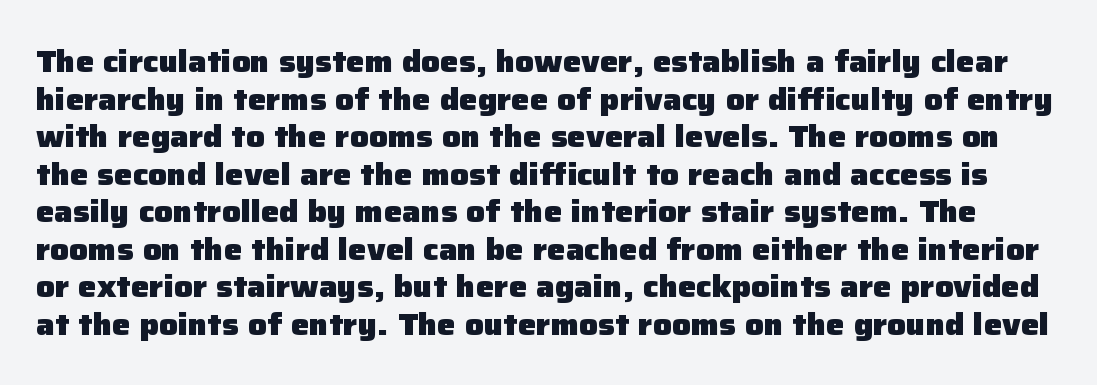
{"serif": "no", "italic": "no", "bold": "yes", "weight": "heavy", "width": "normal", "stroke_contrast": "low", "x_height": "medium", "monospaced": "no", "underline": "no", "line_spacing_ratio": 1.21, "letter_spacing": "normal", "letter_spacing_em": 0.0, "glyph_px": 31}
